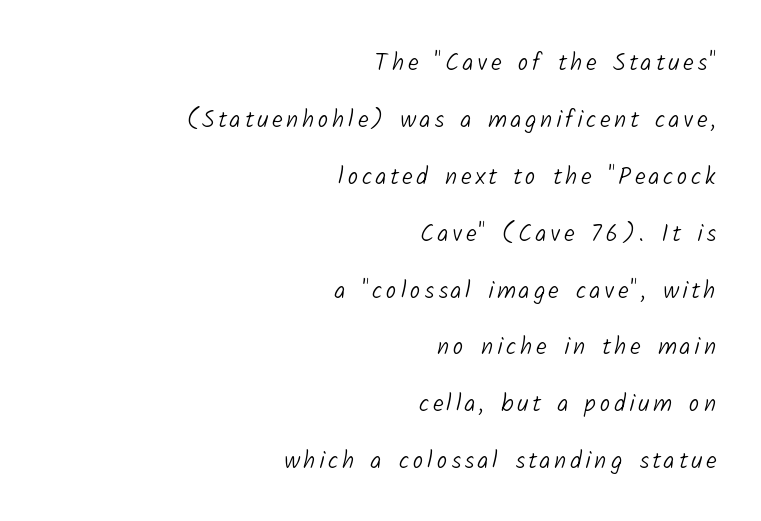
{"bold": "no", "underline": "no", "align": "right", "line_spacing": "loose", "line_spacing_ratio": 2.37, "glyph_px": 24}
